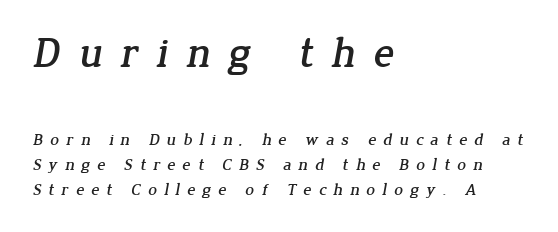
{"serif": "yes", "width": "normal", "stroke_contrast": "low", "x_height": "medium", "monospaced": "no", "underline": "no", "align": "left", "line_spacing": "normal", "line_spacing_ratio": 1.47, "letter_spacing": "wide", "letter_spacing_em": 0.41, "larger_block": "first", "size_ratio": 2.53, "glyph_px": 43}
